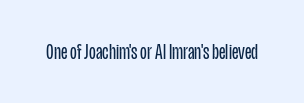
The space directly below the letters is spotless. Quick note: not italic, upright. The line texture is even and compact thanks to regular tracking. These glyphs show unthickened strokes, regular width or finer.
